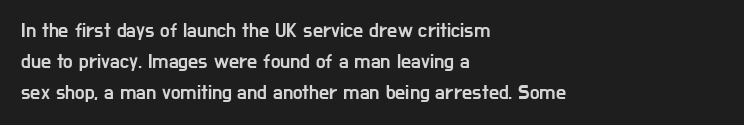
Q: Is the text italic (slanted)? A: No, it is upright.
Q: Is the text underlined? A: No.
Q: How is the paragraph aligned? A: Left-aligned.
Q: Is the spacing between letters normal or unusually wide? A: Normal.
Q: Is the spacing between lines tight, normal or loose? A: Normal.
